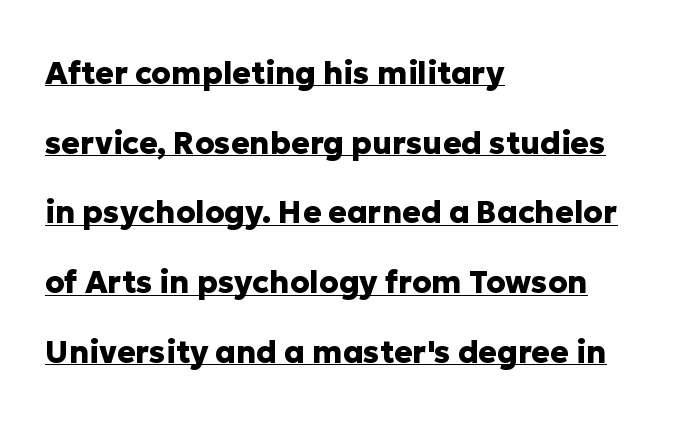
The image shows 31 px heavy sans-serif type, upright; set left-aligned, loose line spacing (2.25x), normal letter spacing, underlined; low stroke contrast and a medium x-height.
